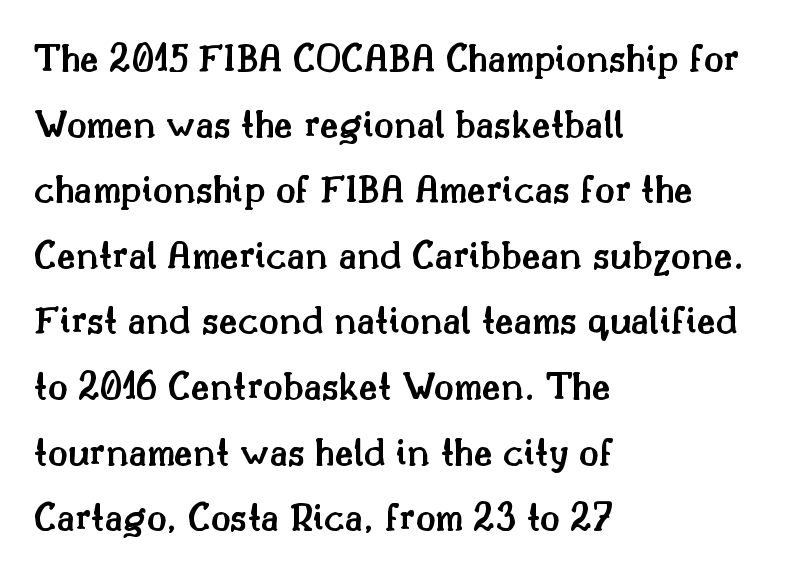
The image shows 41 px semibold serif type, upright; set left-aligned, normal line spacing (1.6x), normal letter spacing, not underlined; medium stroke contrast and a small x-height.
